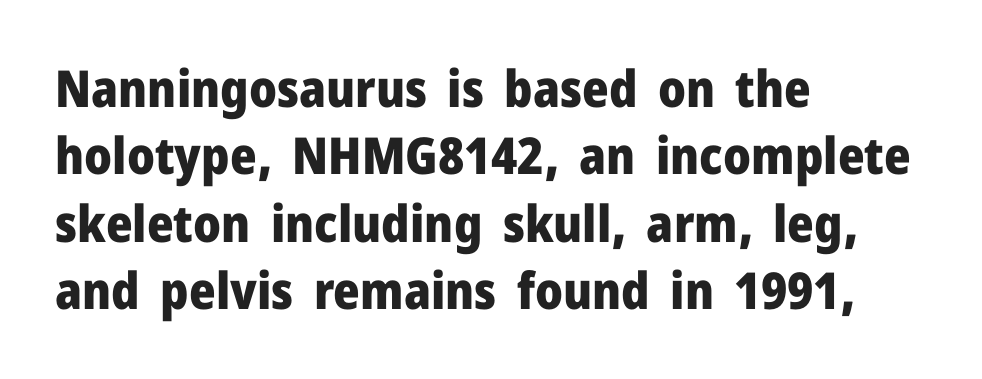
Q: Is the text bold? A: Yes.
Q: Is the text italic (slanted)? A: No, it is upright.
Q: Is the typeface a serif or a sans-serif typeface? A: Sans-serif.
Q: Is the text underlined? A: No.
Q: How is the paragraph aligned? A: Left-aligned.
Q: Is the spacing between letters normal or unusually wide? A: Normal.
Q: Is the spacing between lines tight, normal or loose? A: Normal.
Q: Width (condensed, normal, or wide)? A: Normal.
Q: Stroke contrast? A: Low.
Q: x-height? A: Medium.
Q: Monospaced? A: No.
